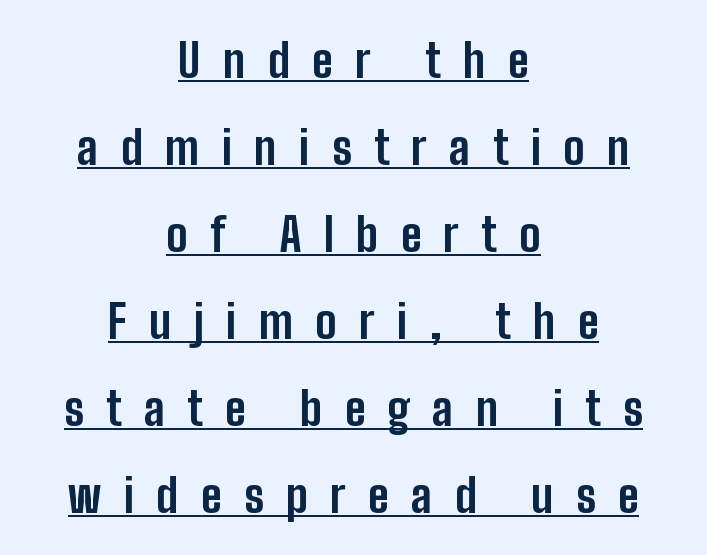
Q: Is the text bold? A: Yes.
Q: Is the text italic (slanted)? A: No, it is upright.
Q: Is the typeface a serif or a sans-serif typeface? A: Sans-serif.
Q: Is the text underlined? A: Yes.
Q: How is the paragraph aligned? A: Centered.
Q: Is the spacing between letters normal or unusually wide? A: Unusually wide.
Q: Width (condensed, normal, or wide)? A: Condensed.
Q: Stroke contrast? A: Low.
Q: x-height? A: Medium.
Q: Monospaced? A: No.
